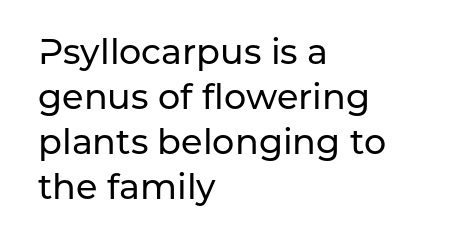
{"serif": "no", "italic": "no", "width": "normal", "stroke_contrast": "low", "x_height": "medium", "monospaced": "no", "underline": "no", "align": "left", "line_spacing": "normal", "line_spacing_ratio": 1.29, "letter_spacing": "normal", "letter_spacing_em": 0.0, "glyph_px": 35}
